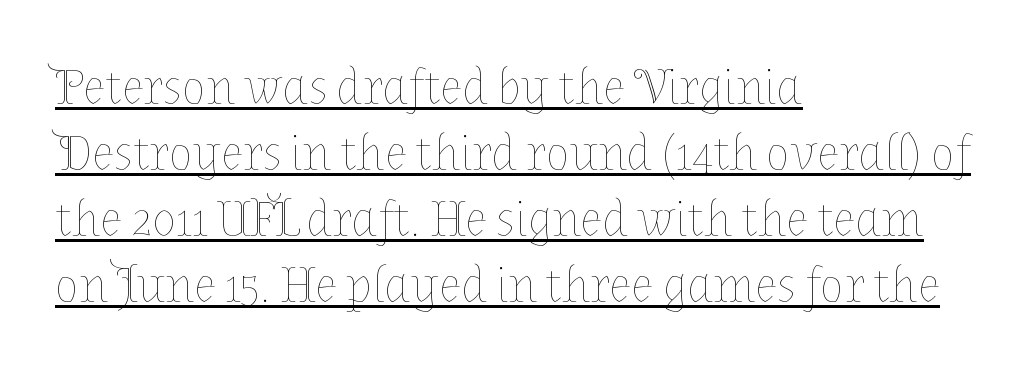
The image shows 50 px thin type, upright; set left-aligned, normal line spacing (1.32x), normal letter spacing, underlined; low stroke contrast and a medium x-height.
